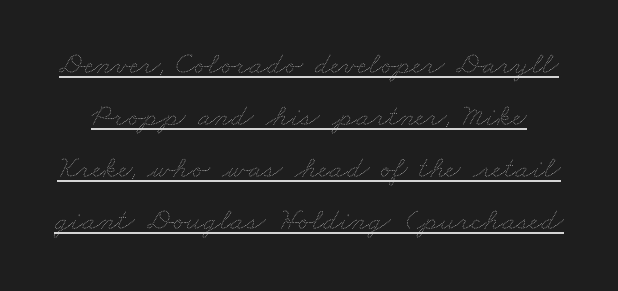
The image shows 31 px thin, wide type; set normal line spacing (1.68x), normal letter spacing, underlined; medium stroke contrast and a small x-height.
